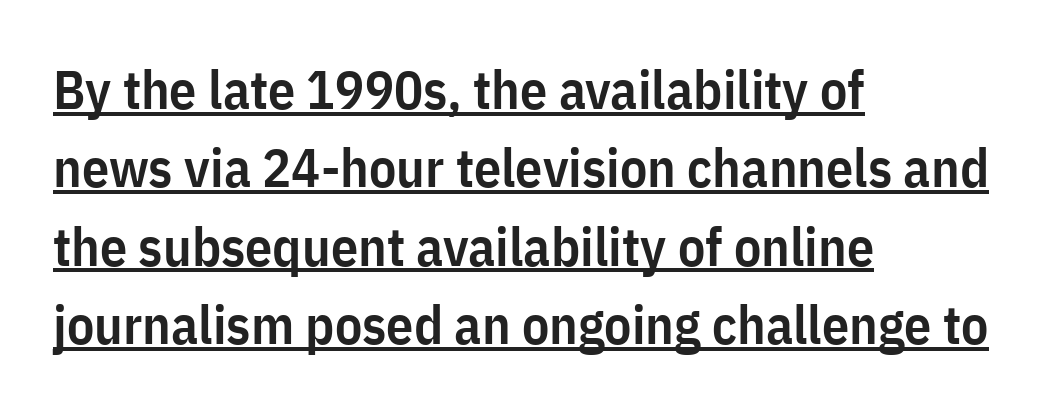
Q: Is the text bold? A: Semi-bold.
Q: Is the text italic (slanted)? A: No, it is upright.
Q: Is the typeface a serif or a sans-serif typeface? A: Sans-serif.
Q: Is the text underlined? A: Yes.
Q: How is the paragraph aligned? A: Left-aligned.
Q: Is the spacing between letters normal or unusually wide? A: Normal.
Q: Is the spacing between lines tight, normal or loose? A: Normal.
Q: Width (condensed, normal, or wide)? A: Condensed.
Q: Stroke contrast? A: Low.
Q: x-height? A: Medium.
Q: Monospaced? A: No.
